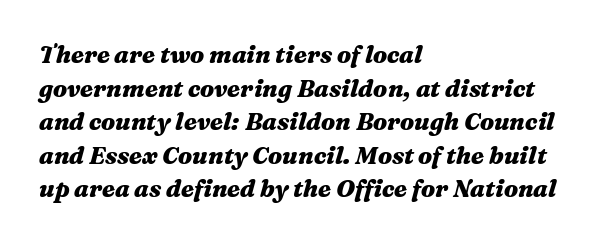
{"italic": "yes", "lean": "right", "slant_degrees": 16, "bold": "yes", "underline": "no", "align": "left", "line_spacing": "normal", "line_spacing_ratio": 1.4, "letter_spacing": "normal", "letter_spacing_em": 0.0, "glyph_px": 24}
